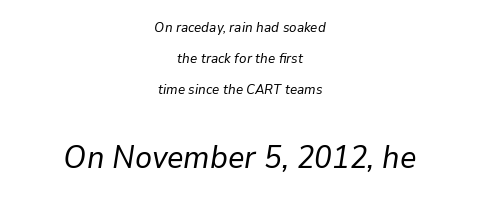
{"italic": "yes", "lean": "right", "slant_degrees": 9, "bold": "no", "weight": "regular", "width": "normal", "stroke_contrast": "low", "x_height": "medium", "monospaced": "no", "underline": "no", "align": "center", "line_spacing": "loose", "line_spacing_ratio": 2.21, "letter_spacing": "normal", "letter_spacing_em": 0.0, "larger_block": "second", "size_ratio": 2.29, "glyph_px": 32}
